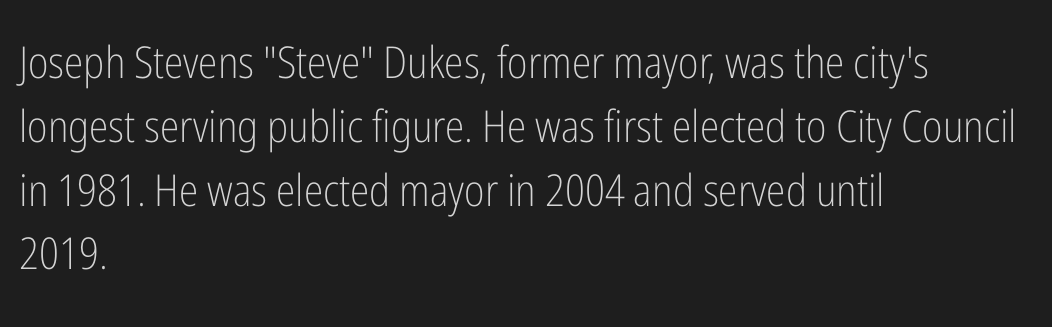
{"serif": "no", "italic": "no", "bold": "no", "weight": "light", "width": "condensed", "stroke_contrast": "low", "x_height": "medium", "monospaced": "no", "underline": "no", "align": "left", "line_spacing": "normal", "line_spacing_ratio": 1.45, "letter_spacing": "normal", "letter_spacing_em": 0.0, "glyph_px": 44}
